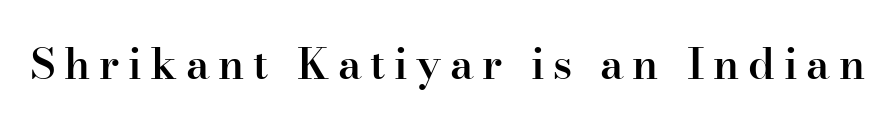
{"serif": "yes", "italic": "no", "bold": "semi", "weight": "semibold", "width": "normal", "stroke_contrast": "high", "x_height": "small", "monospaced": "no", "underline": "no", "letter_spacing": "wide", "letter_spacing_em": 0.2, "glyph_px": 43}
